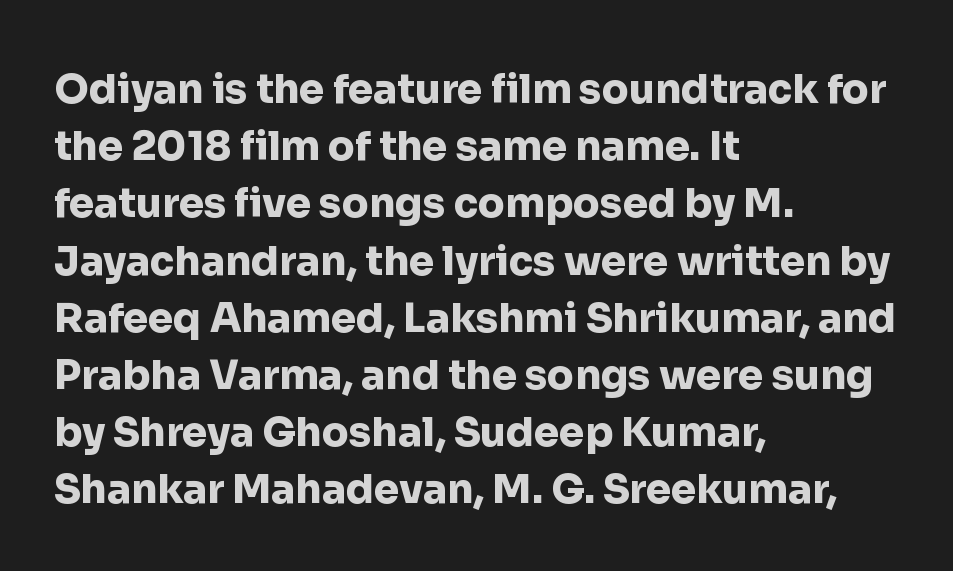
Q: Is the text bold? A: Yes.
Q: Is the text italic (slanted)? A: No, it is upright.
Q: Is the typeface a serif or a sans-serif typeface? A: Sans-serif.
Q: Is the text underlined? A: No.
Q: How is the paragraph aligned? A: Left-aligned.
Q: Is the spacing between letters normal or unusually wide? A: Normal.
Q: Is the spacing between lines tight, normal or loose? A: Normal.
Q: Width (condensed, normal, or wide)? A: Normal.
Q: Stroke contrast? A: Low.
Q: x-height? A: Medium.
Q: Monospaced? A: No.
